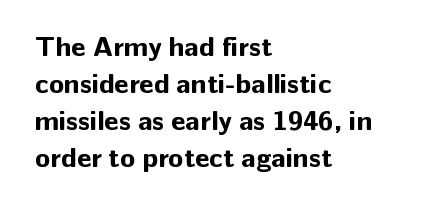
The face used here is rendered with its standard letterfit. The passage shown is typeset with a sans-serif family. Notice how descenders clear the ascenders below comfortably — that's standard leading. Note the varied advance widths — an 'i' is clearly narrower than an 'm'. The ragged edge is on the right, which tells us the setting is flush left. The string is rendered with underlining switched off.
